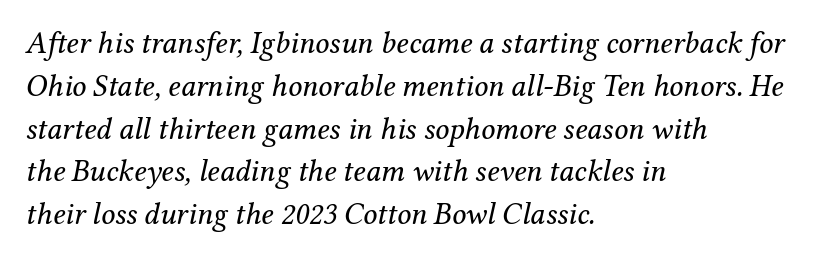
{"serif": "yes", "italic": "yes", "lean": "right", "slant_degrees": 12, "bold": "no", "weight": "regular", "width": "normal", "stroke_contrast": "medium", "x_height": "medium", "monospaced": "no", "underline": "no", "align": "left", "line_spacing": "normal", "line_spacing_ratio": 1.38, "letter_spacing": "normal", "letter_spacing_em": 0.0, "glyph_px": 31}
